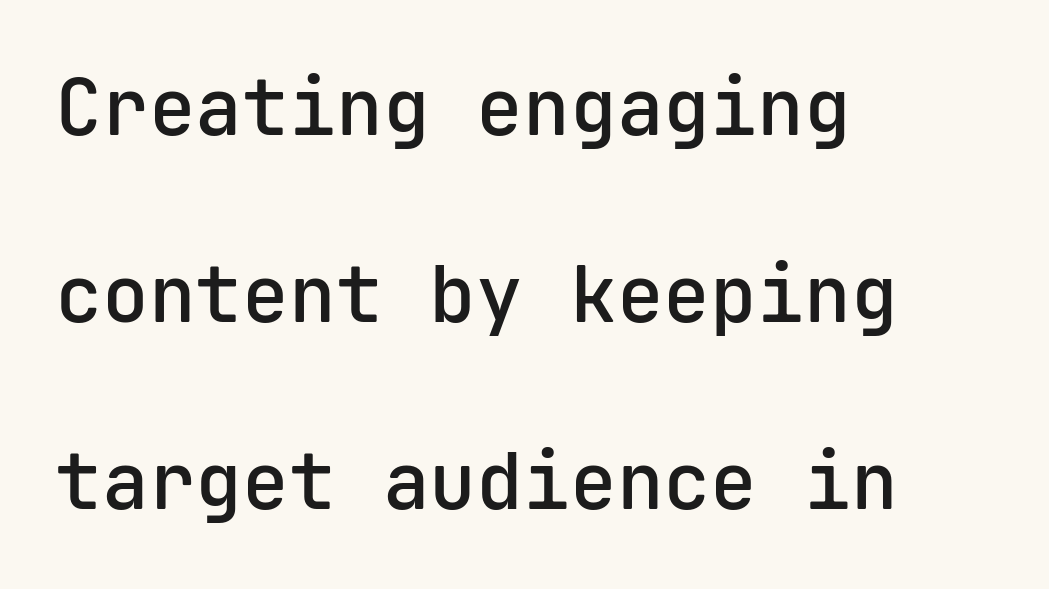
Q: Is the text bold? A: Semi-bold.
Q: Is the text italic (slanted)? A: No, it is upright.
Q: Is the typeface a serif or a sans-serif typeface? A: Sans-serif.
Q: Is the text underlined? A: No.
Q: How is the paragraph aligned? A: Left-aligned.
Q: Is the spacing between letters normal or unusually wide? A: Normal.
Q: Is the spacing between lines tight, normal or loose? A: Loose.
Q: Width (condensed, normal, or wide)? A: Normal.
Q: Stroke contrast? A: Low.
Q: x-height? A: Medium.
Q: Monospaced? A: Yes.
